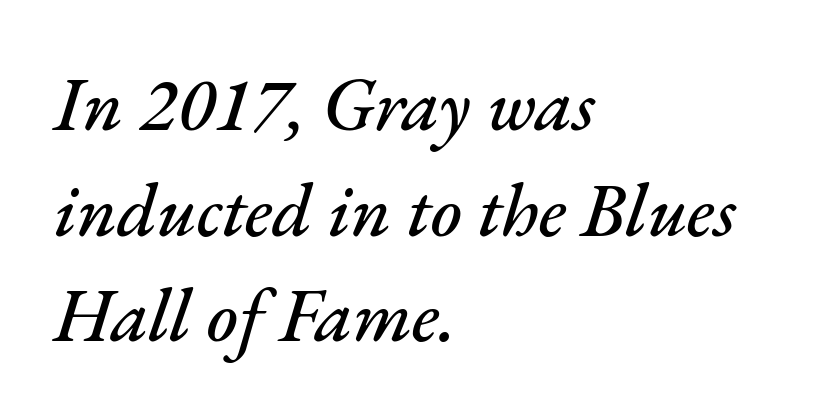
{"italic": "yes", "lean": "right", "slant_degrees": 17, "width": "normal", "stroke_contrast": "medium", "x_height": "small", "monospaced": "no", "underline": "no", "align": "left", "line_spacing": "normal", "line_spacing_ratio": 1.41, "letter_spacing": "normal", "letter_spacing_em": 0.0, "glyph_px": 75}
